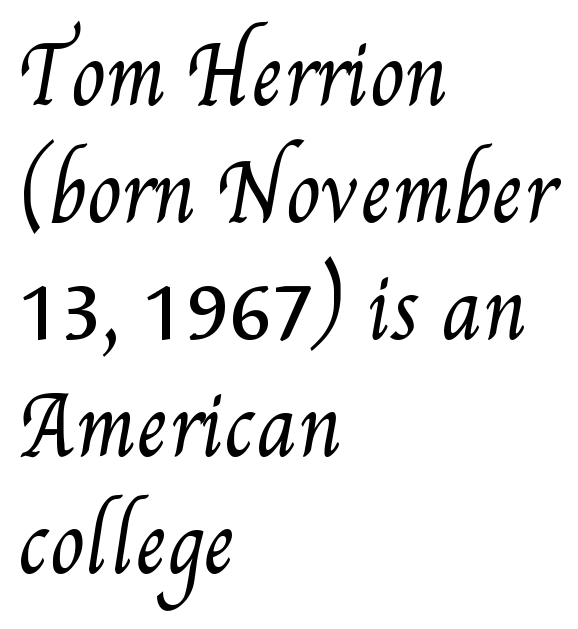
{"bold": "no", "weight": "regular", "width": "condensed", "stroke_contrast": "medium", "x_height": "small", "monospaced": "no", "underline": "no", "align": "left", "line_spacing": "normal", "line_spacing_ratio": 1.48, "letter_spacing": "normal", "letter_spacing_em": 0.0, "glyph_px": 79}
